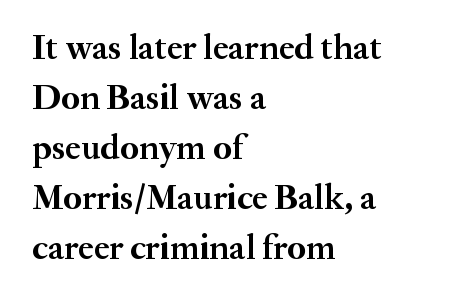
Small tapered or slab feet sit at the stroke ends, so this counts as serif. How are the letters spaced? Ordinarily, with no added tracking. Character widths vary here, with narrow letters taking less room than wide ones. Quick note: underline off.
